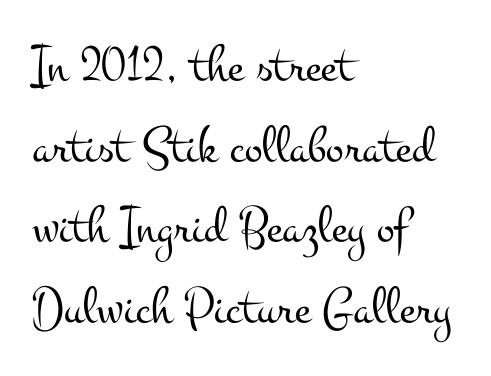
Look at the tracking — it's just the regular setting, nothing added. The letters carry serifs — small finishing strokes at the ends of their stems. Reading down the column, the eye jumps a familiar distance to each next line. The baseline area is clear. The face used here is proportionally spaced, like ordinary book or web type. The passage is arranged the way most books set body copy — flush left.
